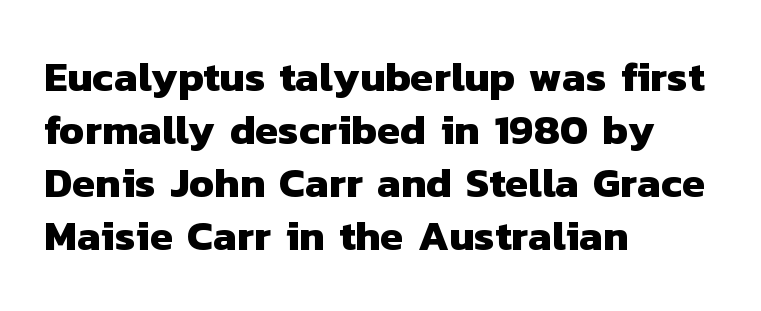
{"serif": "no", "bold": "yes", "weight": "heavy", "width": "normal", "stroke_contrast": "low", "x_height": "medium", "monospaced": "no", "underline": "no", "align": "left", "line_spacing": "normal", "line_spacing_ratio": 1.26, "letter_spacing": "normal", "letter_spacing_em": 0.0, "glyph_px": 42}
